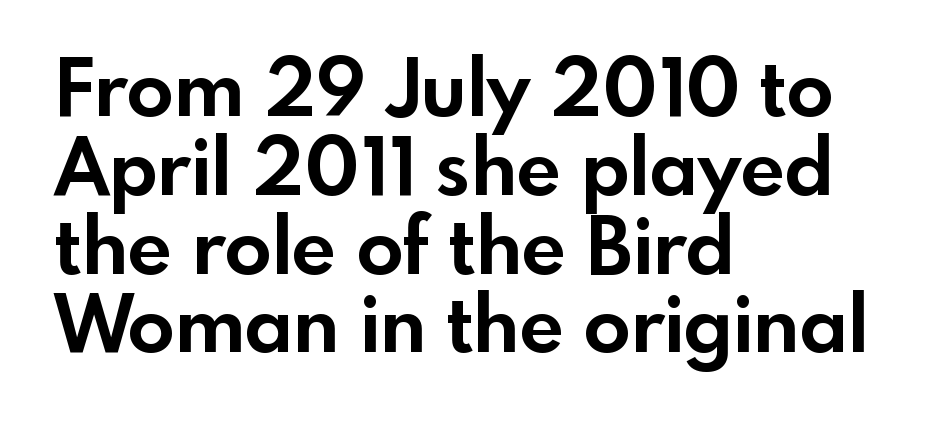
{"serif": "no", "italic": "no", "bold": "yes", "weight": "bold", "width": "normal", "x_height": "small", "monospaced": "no", "underline": "no", "align": "left", "line_spacing": "tight", "line_spacing_ratio": 1.01, "letter_spacing": "normal", "letter_spacing_em": 0.0, "glyph_px": 78}
